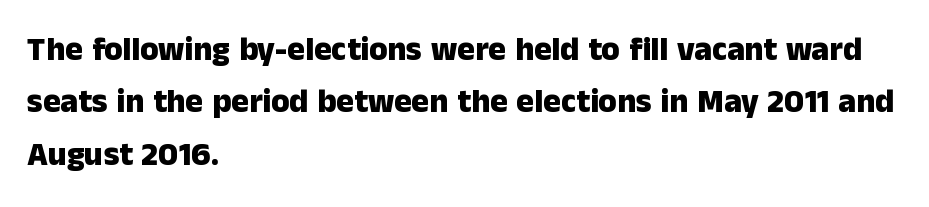
Q: Is the text bold? A: Yes.
Q: Is the text italic (slanted)? A: No, it is upright.
Q: Is the typeface a serif or a sans-serif typeface? A: Sans-serif.
Q: Is the text underlined? A: No.
Q: How is the paragraph aligned? A: Left-aligned.
Q: Is the spacing between letters normal or unusually wide? A: Normal.
Q: Is the spacing between lines tight, normal or loose? A: Normal.
Q: Width (condensed, normal, or wide)? A: Normal.
Q: Stroke contrast? A: Low.
Q: x-height? A: Medium.
Q: Monospaced? A: No.
